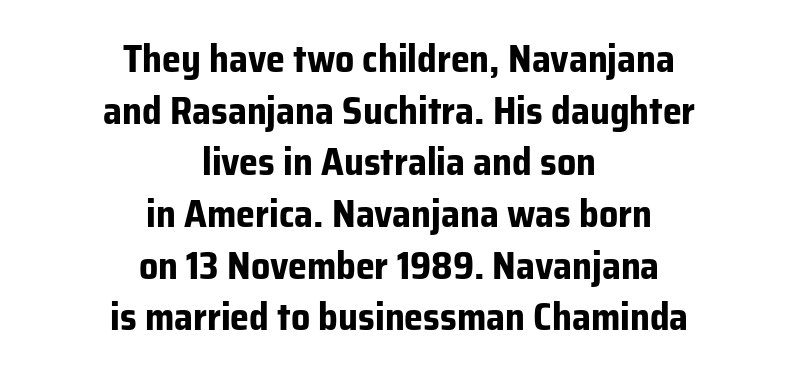
Are there feet on the stems? There aren't — it's a sans. Notice how descenders clear the ascenders below comfortably — that's standard leading. Spacing verdict: proportional, widths tailored to each character. The paragraph shown floats in the horizontal middle. Spacing between characters is what you'd get straight out of the box. This is roman type, the default non-slanted kind.
